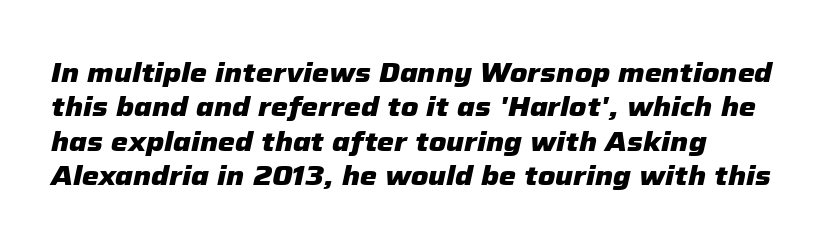
{"italic": "yes", "lean": "right", "slant_degrees": 12, "bold": "yes", "underline": "no", "align": "left", "line_spacing": "normal", "line_spacing_ratio": 1.27, "letter_spacing": "normal", "letter_spacing_em": 0.0, "glyph_px": 27}
